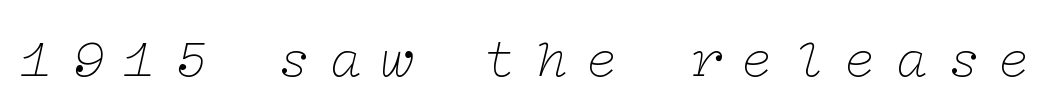
This is serif lettering, the kind often seen in printed books. Descenders hang freely into open space. The letters are slanted; this is an italic face. A quiet, ordinary-to-light weight characterises the typeface.
